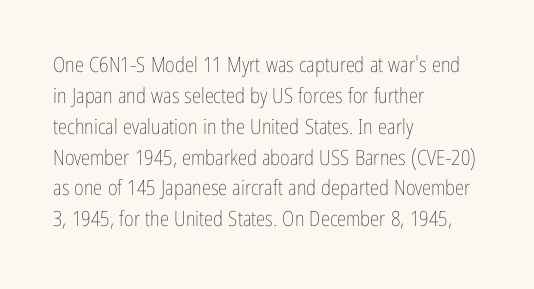
{"italic": "no", "bold": "no", "underline": "no", "align": "left", "line_spacing": "normal", "line_spacing_ratio": 1.47, "letter_spacing": "normal", "letter_spacing_em": 0.0, "glyph_px": 21}
